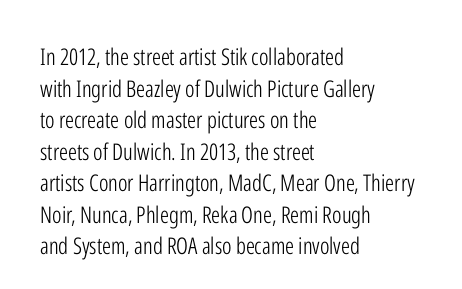
The strokes are not fattened; the text isn't bold. Beneath every word, the page is bare. Every row of glyphs begins at an identical x-position on the left. In terms of posture, this sample is upright.
